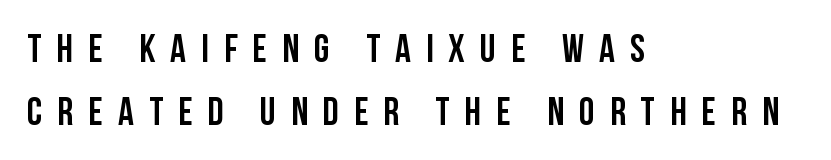
The image shows 39 px condensed sans-serif type, upright; set left-aligned, normal line spacing (1.62x), unusually wide letter spacing (+0.39 em), not underlined; low stroke contrast and a large x-height.
